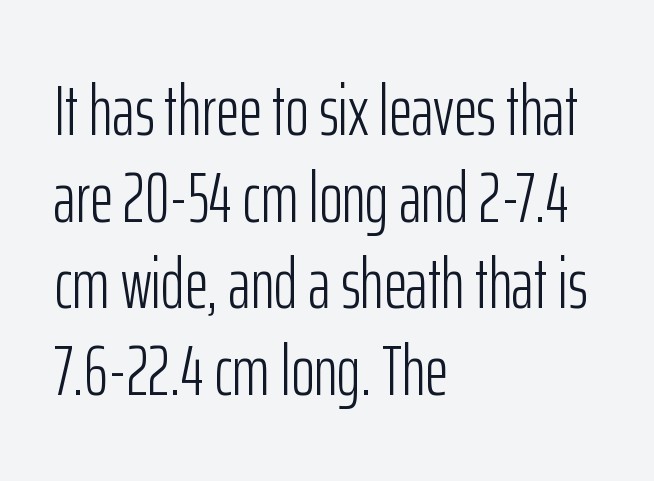
Is the block centered? No — it sits flush against the left margin. Look at the bottom of the vertical strokes: they stop flat, with no serifs. The strokes carry an ordinary text weight at most. Is this a fixed-width face? No — the glyphs have proportional, varying widths.
